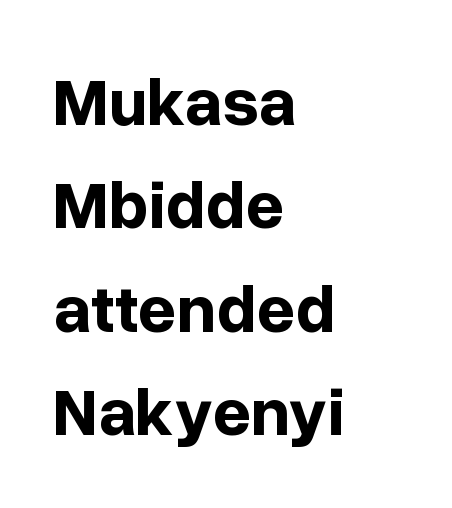
{"serif": "no", "italic": "no", "bold": "yes", "weight": "bold", "width": "normal", "stroke_contrast": "low", "x_height": "medium", "monospaced": "no", "underline": "no", "align": "left", "line_spacing": "normal", "line_spacing_ratio": 1.52, "letter_spacing": "normal", "letter_spacing_em": 0.0, "glyph_px": 68}
